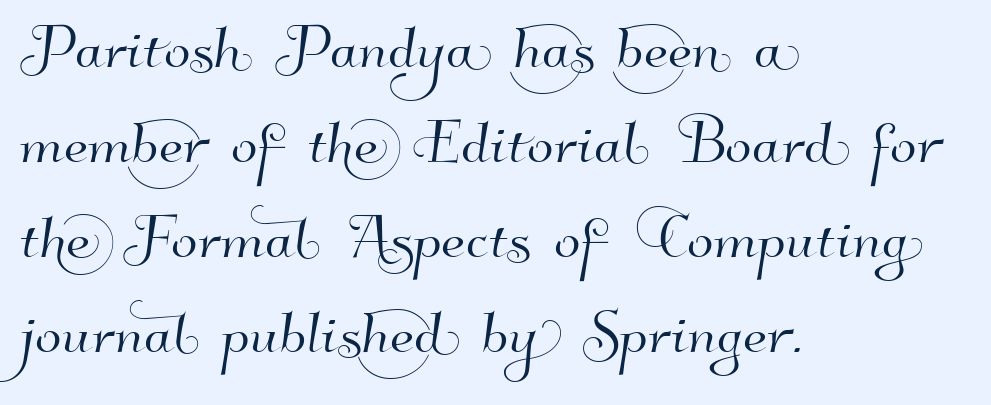
{"serif": "no", "width": "normal", "stroke_contrast": "high", "x_height": "small", "monospaced": "no", "underline": "no", "align": "left", "line_spacing_ratio": 1.22, "letter_spacing": "normal", "letter_spacing_em": 0.0, "glyph_px": 78}
